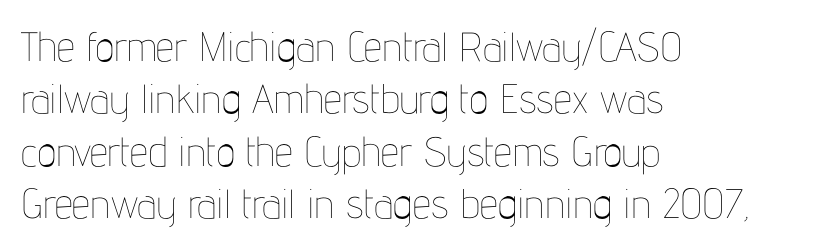
The image shows 41 px thin, condensed type, upright; set left-aligned, normal line spacing (1.28x), normal letter spacing, not underlined; low stroke contrast and a medium x-height.
